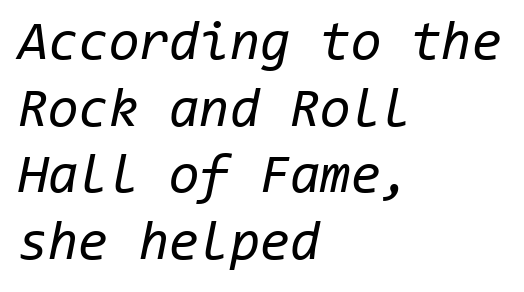
The image shows 55 px regular-weight type, italic (leaning right), monospaced; set left-aligned, line spacing 1.21x, normal letter spacing, not underlined; low stroke contrast and a medium x-height.
